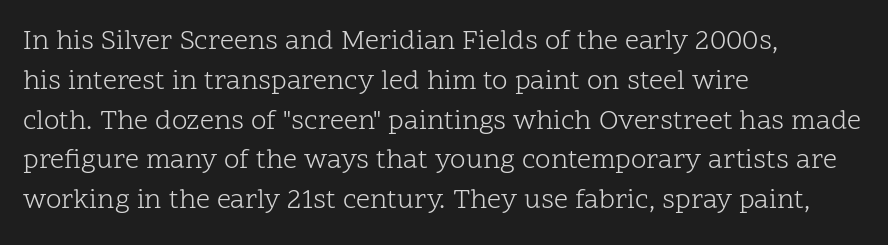
{"serif": "yes", "italic": "no", "bold": "no", "weight": "light", "width": "normal", "stroke_contrast": "low", "x_height": "medium", "monospaced": "no", "underline": "no", "align": "left", "line_spacing": "normal", "line_spacing_ratio": 1.42, "letter_spacing": "normal", "letter_spacing_em": 0.0, "glyph_px": 28}
